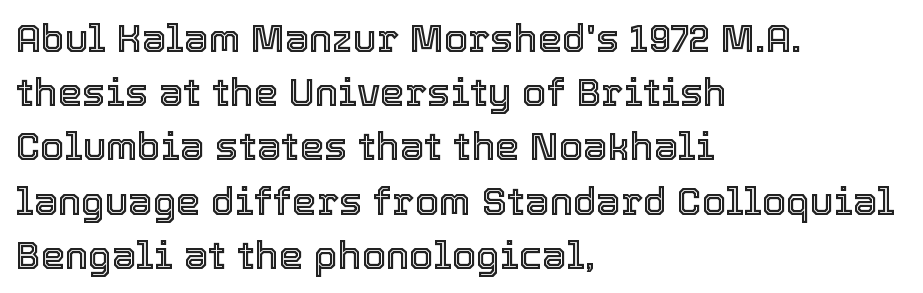
{"italic": "no", "width": "normal", "x_height": "medium", "monospaced": "no", "underline": "no", "align": "left", "line_spacing": "normal", "line_spacing_ratio": 1.39, "letter_spacing": "normal", "letter_spacing_em": 0.0, "glyph_px": 39}
